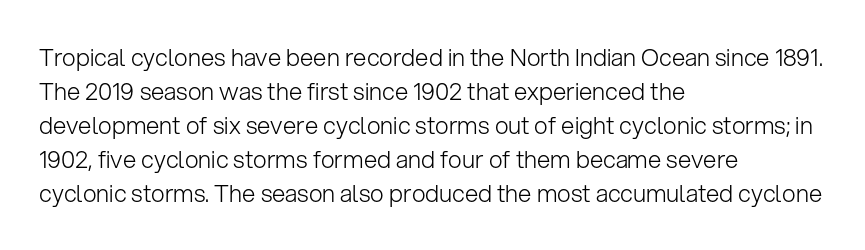
{"italic": "no", "bold": "no", "underline": "no", "align": "left", "line_spacing": "normal", "line_spacing_ratio": 1.42, "letter_spacing": "normal", "letter_spacing_em": 0.0, "glyph_px": 24}
